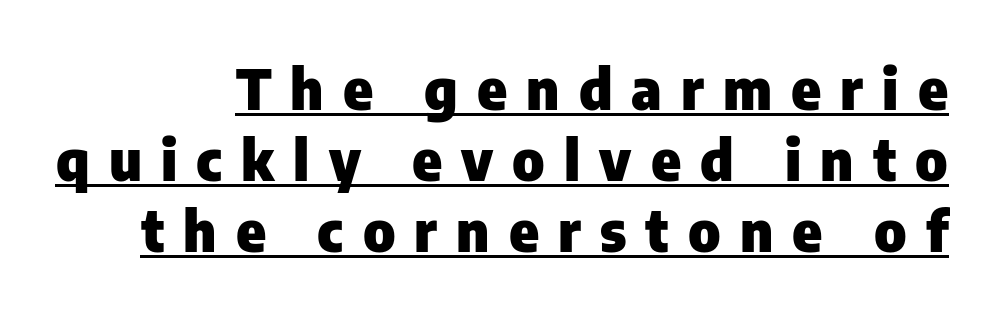
Each letter keeps its own natural width here, so spacing adapts to shape. The letters stand upright; this is a roman face. Typographic density is high because the face is bold. This block has exactly the height ordinary leading produces.
